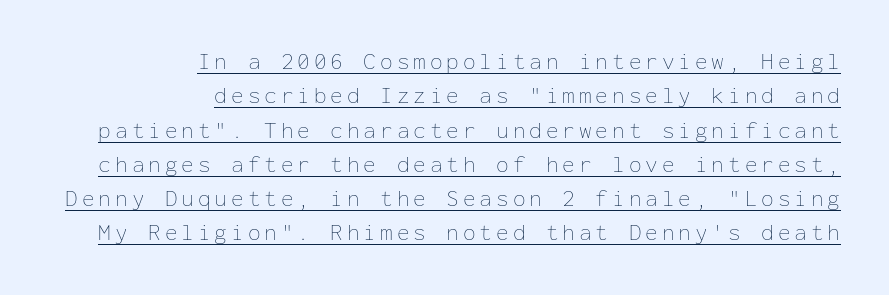
Q: Is the text bold? A: No.
Q: Is the text italic (slanted)? A: No, it is upright.
Q: Is the text underlined? A: Yes.
Q: How is the paragraph aligned? A: Right-aligned.
Q: Is the spacing between lines tight, normal or loose? A: Normal.
